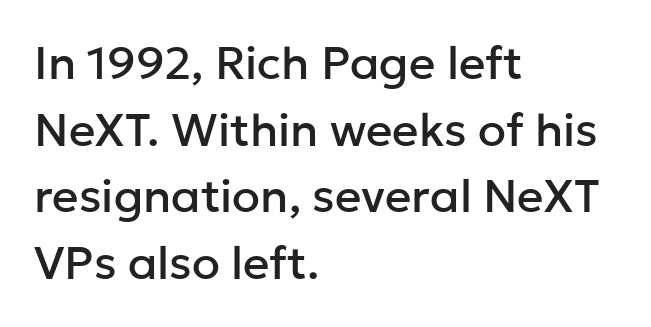
Do the letters lean? They stand straight. The rendering anchors every line to the left-hand side. Letterform terminals end flat and unadorned throughout the passage. Only glyphs here, with clear space below each row. The leading is moderate, giving the passage an even texture. The letters advance in unequal steps, a hallmark of proportional type.
